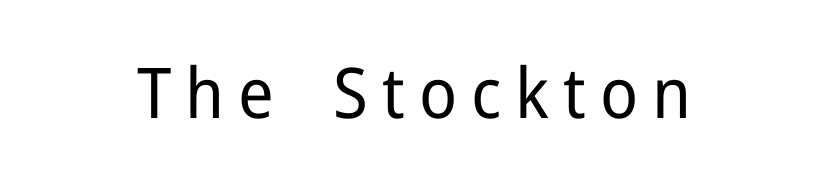
The image shows 70 px regular-weight sans-serif type, upright; set centered, unusually wide letter spacing (+0.2 em), not underlined; low stroke contrast and a medium x-height.
